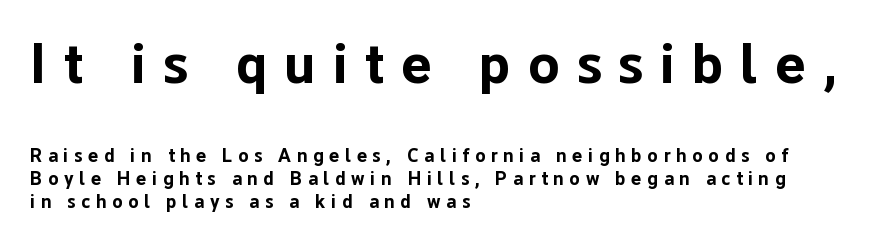
Q: Is the text bold? A: Yes.
Q: Is the text italic (slanted)? A: No, it is upright.
Q: Is the typeface a serif or a sans-serif typeface? A: Sans-serif.
Q: Is the text underlined? A: No.
Q: How is the paragraph aligned? A: Left-aligned.
Q: Is the spacing between letters normal or unusually wide? A: Unusually wide.
Q: Which block of text is set in a larger size, the first (top) or the second (bottom)? A: The first (top) one.
Q: Width (condensed, normal, or wide)? A: Normal.
Q: Stroke contrast? A: Low.
Q: x-height? A: Medium.
Q: Monospaced? A: No.
